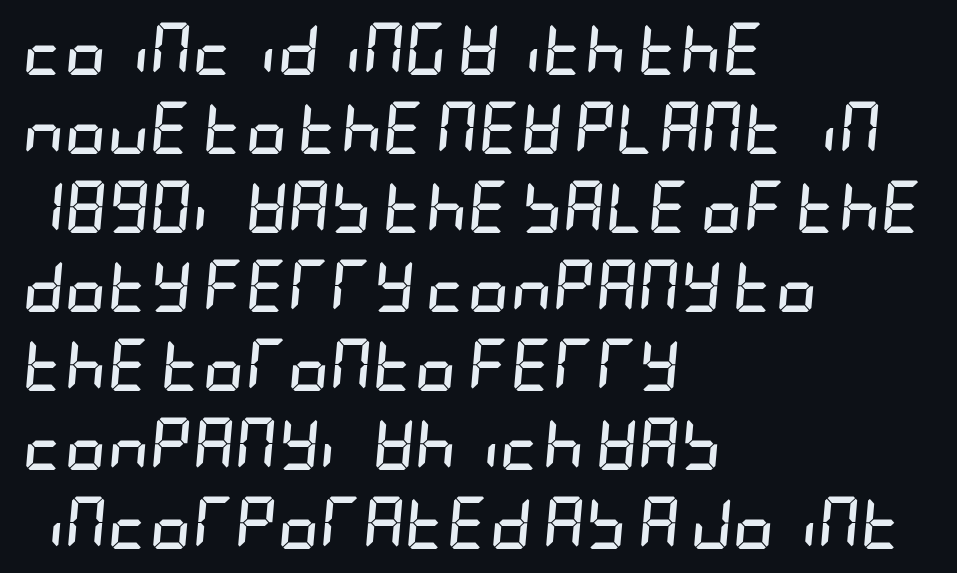
Where is the straight margin? On the left. The space directly below the letters is spotless. Pretty heavy lettering here — definitely bold. It's the slanting kind of type. Tracking here is standard; glyphs follow each other at the usual distance. Rows of type keep a routine distance in the vertical direction.
